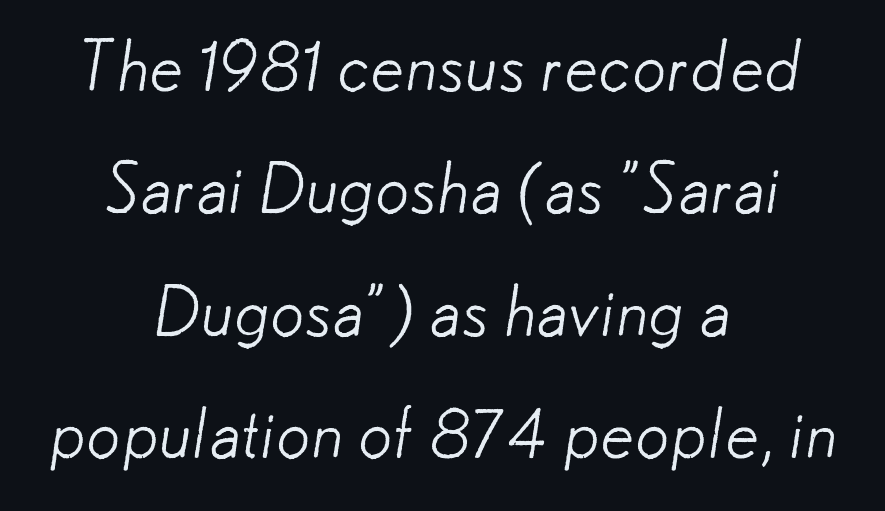
{"serif": "no", "bold": "no", "weight": "light", "width": "normal", "stroke_contrast": "low", "x_height": "small", "monospaced": "no", "underline": "no", "align": "center", "line_spacing_ratio": 1.8, "letter_spacing": "normal", "letter_spacing_em": 0.0, "glyph_px": 68}
